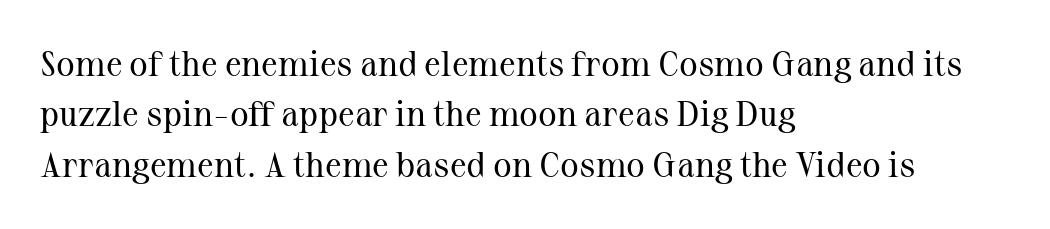
Is the block centered? No — it sits flush against the left margin. Between one letter and the next there's only the usual sliver of space. Compared with typical paragraphs, the rows here are spaced about the same. The cut favours lightness, reaching ordinary text weight at its darkest. A typesetter would call this proportional, since set widths differ per character. Underlining? Definitely not there.
